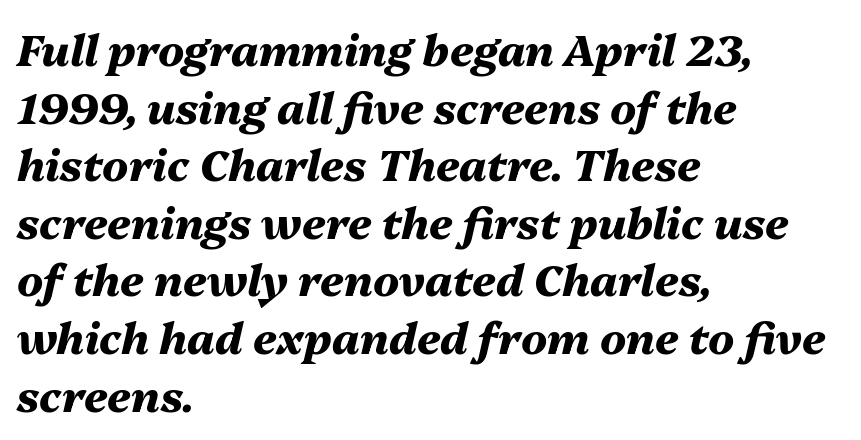
{"italic": "yes", "lean": "right", "slant_degrees": 13, "bold": "yes", "weight": "heavy", "width": "normal", "stroke_contrast": "medium", "x_height": "medium", "monospaced": "no", "underline": "no", "align": "left", "line_spacing": "normal", "line_spacing_ratio": 1.34, "letter_spacing": "normal", "letter_spacing_em": 0.0, "glyph_px": 43}
